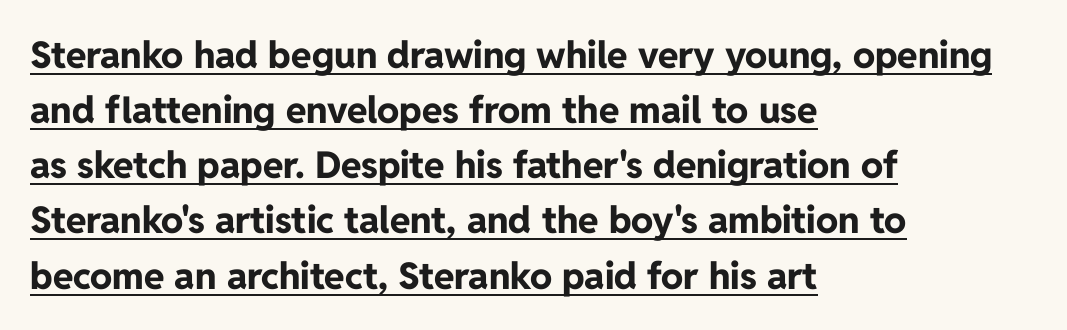
Every character sits straight up, as roman type does. Grotesque or geometric, the face here clearly has no serifs. These lines sit exactly where default settings would place them. The face used here appears with an underline applied. A student would call this left alignment; a typographer would say flush left, rag right. Look at the tracking — it's just the regular setting, nothing added.
